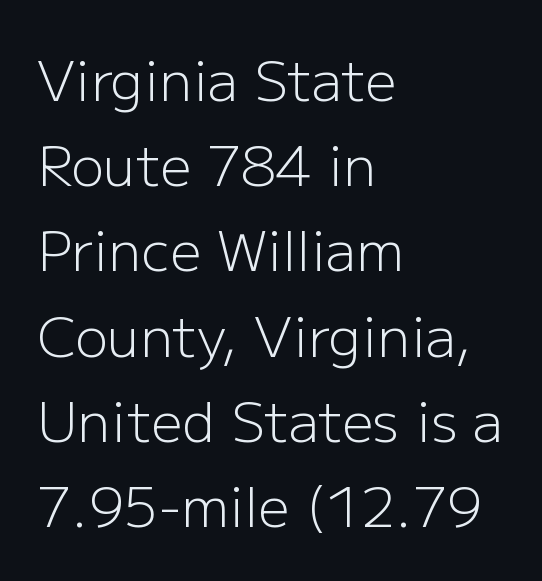
Note: no serifs on the glyphs. Descenders are the only things crossing below the line. Tracking here is standard; glyphs follow each other at the usual distance. Quick note: interline space is typical. The setting favours the left margin, as ordinary paragraphs usually do. The letterforms sit at book weight or below.
